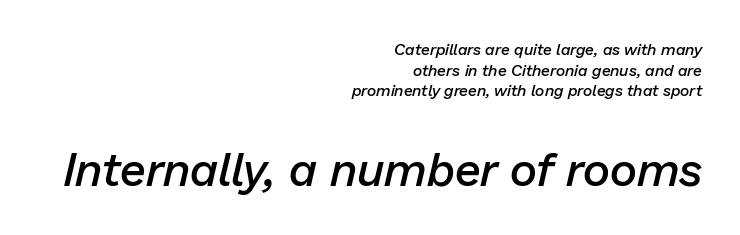
Compare the two chunks: the lower has the greater cap height. Does the leading feel generous? No, just average. It's the slanting kind of type. Has an underline been added? It has not. Think of a printed novel: that variable character pitch is what you see here. Short note: letters normally spaced.
